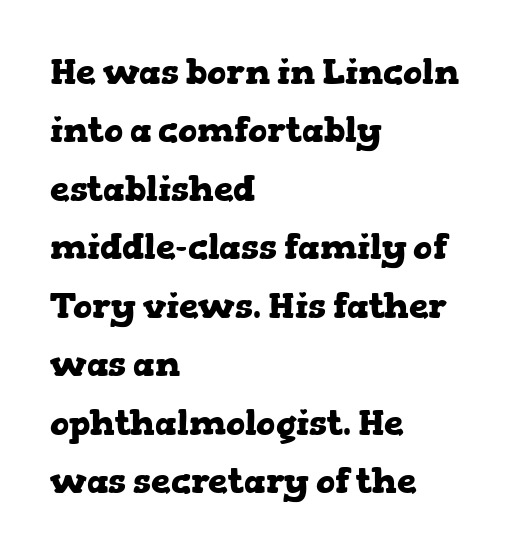
Students, observe: this is what conventionally led text looks like. A typesetter would call this proportional, since set widths differ per character. Between one letter and the next there's only the usual sliver of space. Ordinary non-slanted type is in use. Caption: multi-line text, flush left, ragged right.
